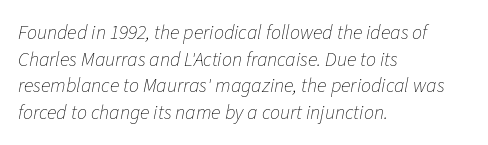
{"italic": "yes", "lean": "right", "slant_degrees": 11, "bold": "no", "underline": "no", "align": "left", "line_spacing": "normal", "line_spacing_ratio": 1.33, "letter_spacing": "normal", "letter_spacing_em": 0.0, "glyph_px": 20}
